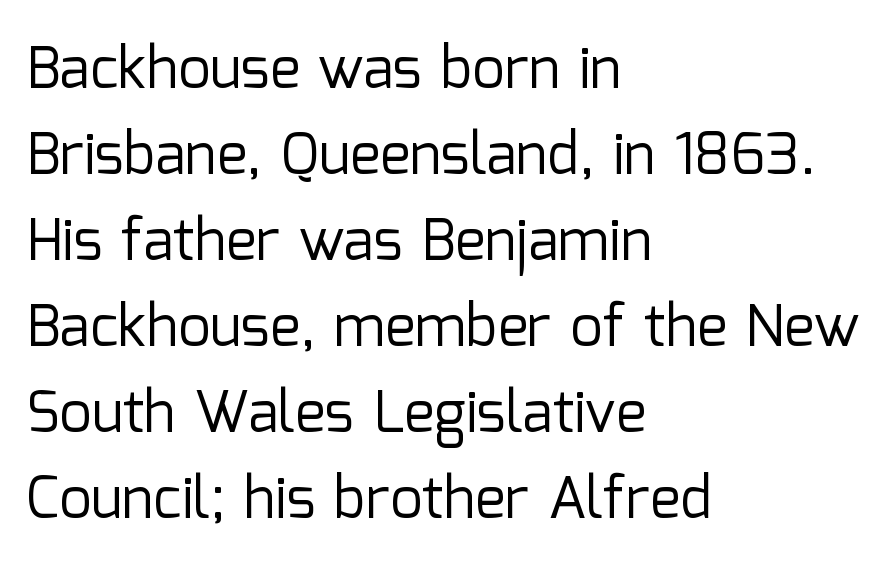
Q: Is the text bold? A: No.
Q: Is the text italic (slanted)? A: No, it is upright.
Q: Is the typeface a serif or a sans-serif typeface? A: Sans-serif.
Q: Is the text underlined? A: No.
Q: How is the paragraph aligned? A: Left-aligned.
Q: Is the spacing between letters normal or unusually wide? A: Normal.
Q: Is the spacing between lines tight, normal or loose? A: Normal.
Q: Width (condensed, normal, or wide)? A: Normal.
Q: Stroke contrast? A: Low.
Q: x-height? A: Medium.
Q: Monospaced? A: No.
